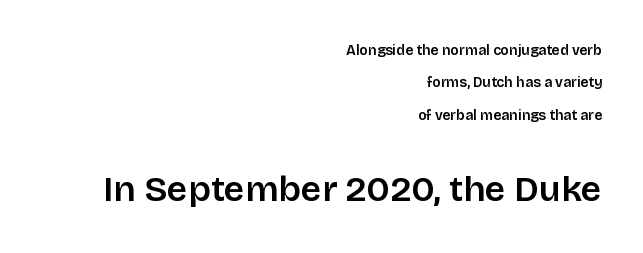
{"serif": "no", "italic": "no", "bold": "semi", "weight": "semibold", "width": "normal", "stroke_contrast": "low", "x_height": "large", "monospaced": "no", "underline": "no", "align": "right", "line_spacing": "loose", "line_spacing_ratio": 2.32, "letter_spacing": "normal", "letter_spacing_em": 0.0, "larger_block": "second", "size_ratio": 2.57, "glyph_px": 36}
